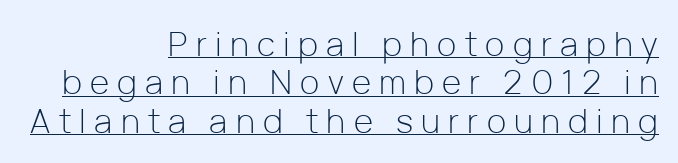
Posture: vertical. You can tell from the bare stems that sans-serif type was used. A typographer would call this underscored text. The line texture is sparse and dotted thanks to wide tracking.
